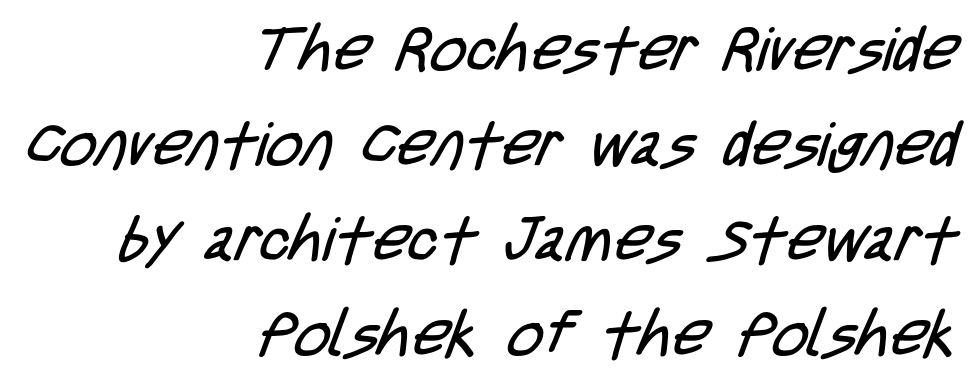
{"serif": "no", "bold": "no", "weight": "regular", "width": "condensed", "stroke_contrast": "low", "x_height": "large", "monospaced": "no", "underline": "no", "align": "right", "line_spacing": "normal", "line_spacing_ratio": 1.53, "letter_spacing": "normal", "letter_spacing_em": 0.0, "glyph_px": 62}
